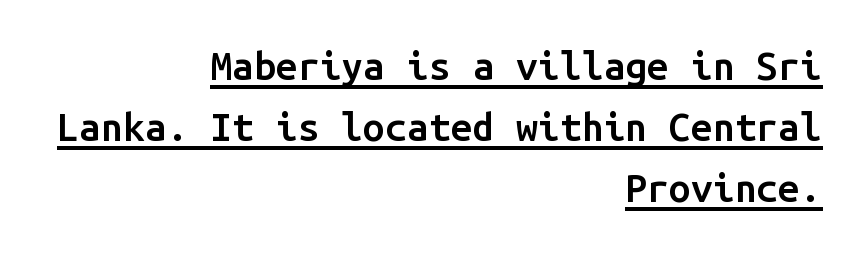
Regarding serifs, this sample does without them. Look at the tracking — it's just the regular setting, nothing added. Honestly, the underline is the first thing you notice here. Interline gaps are of average width in this sample. The letters march in equal steps, a hallmark of fixed-pitch type. Its strokes are somewhat broadened, the hallmark of semibold type.
